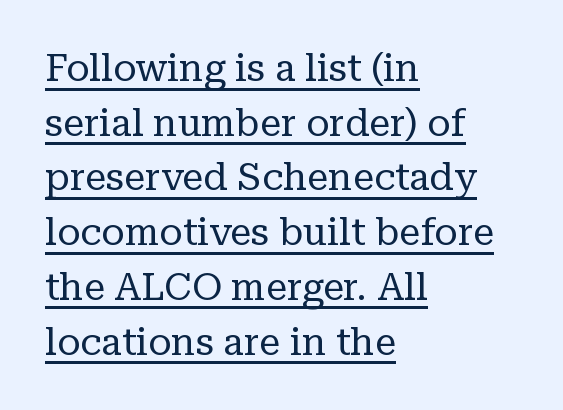
{"serif": "yes", "italic": "no", "bold": "no", "weight": "regular", "width": "normal", "stroke_contrast": "low", "x_height": "medium", "monospaced": "no", "underline": "yes", "align": "left", "line_spacing": "normal", "line_spacing_ratio": 1.44, "letter_spacing": "normal", "letter_spacing_em": 0.0, "glyph_px": 38}
